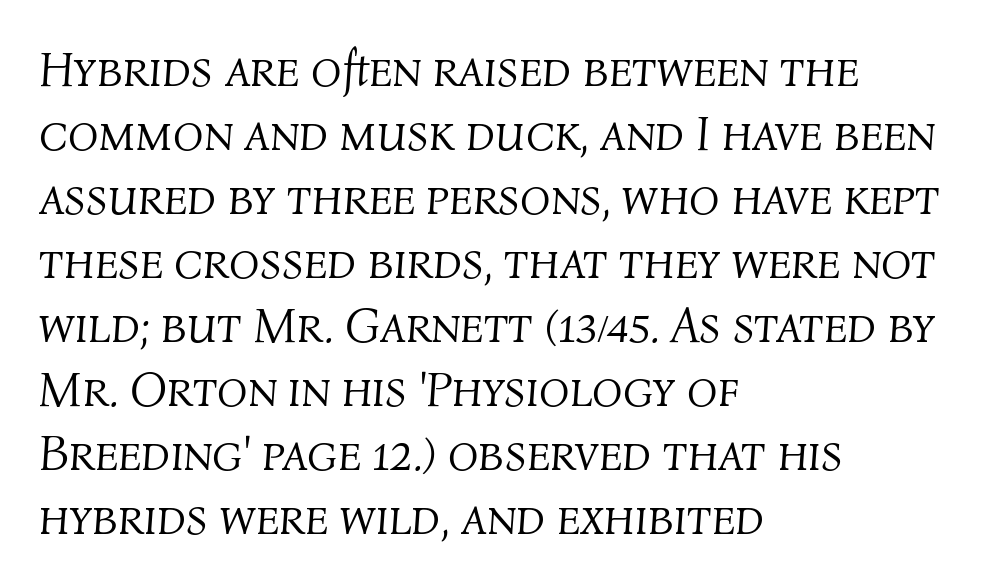
{"italic": "yes", "lean": "right", "slant_degrees": 4, "bold": "no", "weight": "light", "width": "normal", "stroke_contrast": "medium", "x_height": "medium", "monospaced": "no", "underline": "no", "align": "left", "line_spacing": "normal", "line_spacing_ratio": 1.28, "letter_spacing": "normal", "letter_spacing_em": 0.0, "glyph_px": 50}
